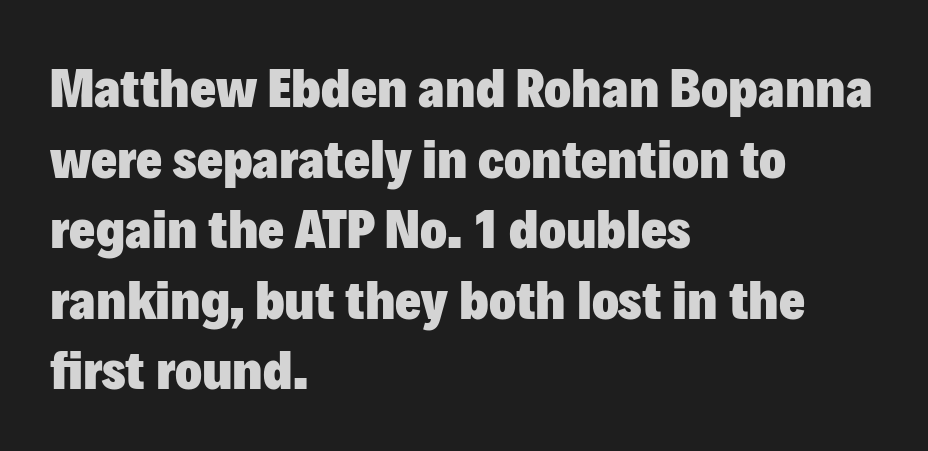
Is there much room between lines? A standard amount, neither cramped nor airy. The typesetting leans heavy: a genuine bold. Spacing verdict: proportional, widths tailored to each character. The passage is arranged the way most books set body copy — flush left. Compared with typical body copy, the letter spacing here is the same.
